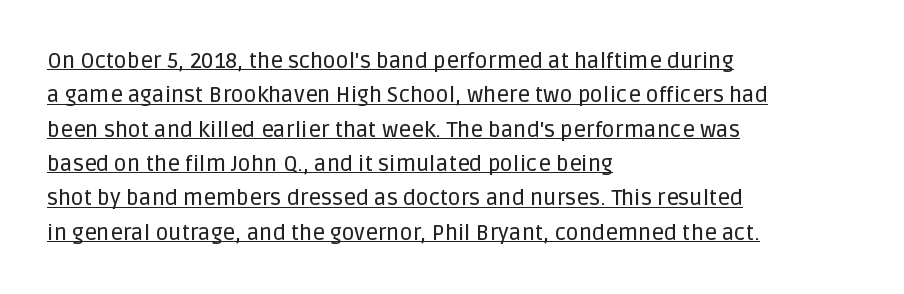
Q: Is the text italic (slanted)? A: No, it is upright.
Q: Is the text underlined? A: Yes.
Q: How is the paragraph aligned? A: Left-aligned.
Q: Is the spacing between letters normal or unusually wide? A: Normal.
Q: Is the spacing between lines tight, normal or loose? A: Normal.
